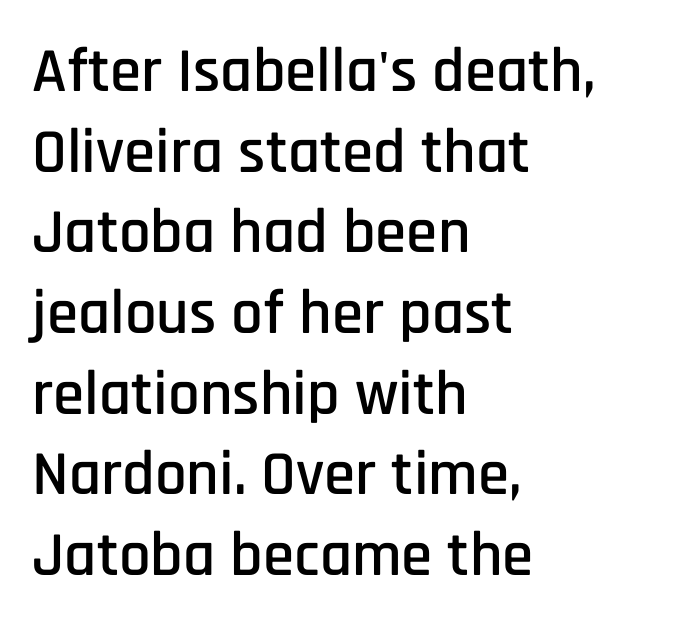
These lines are rendered in a variable-pitch font. Short note: letters normally spaced. In terms of posture, this sample is upright. The rows are spaced the way most documents space them. The space beneath each line is pristine and unruled.
